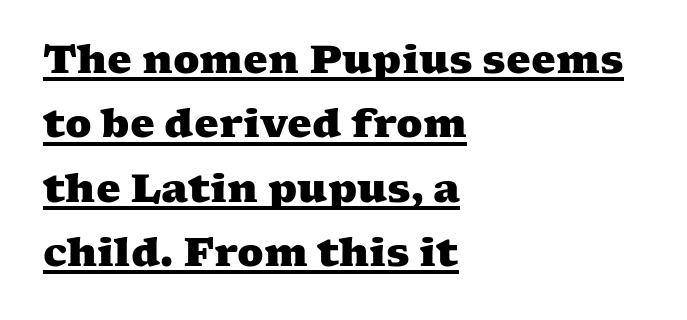
Normally led — the rows are evenly, conventionally spaced. Is this a fixed-width face? No — the glyphs have proportional, varying widths. Each glyph is drawn with heavy, bold strokes. Where is the straight margin? On the left.
